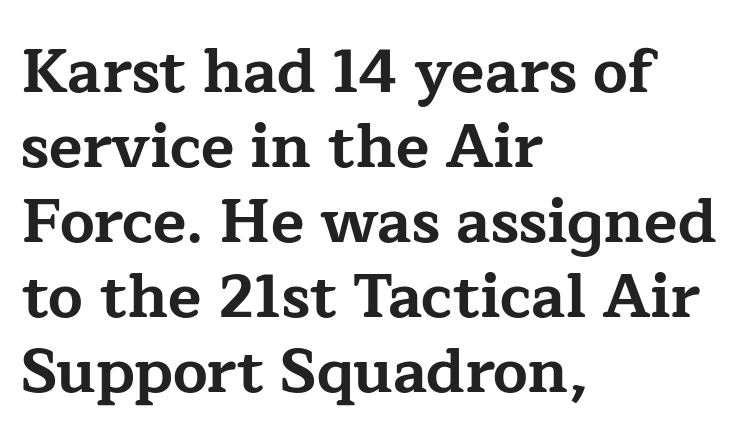
The designer went with a serif here, giving each stem small feet. Nobody touched the tracking dial on this one. The words here are not underlined. Does the copy run flush right? No — it runs flush left. Its strokes are broad and dark, the hallmark of bold type. Upright lettering throughout.
